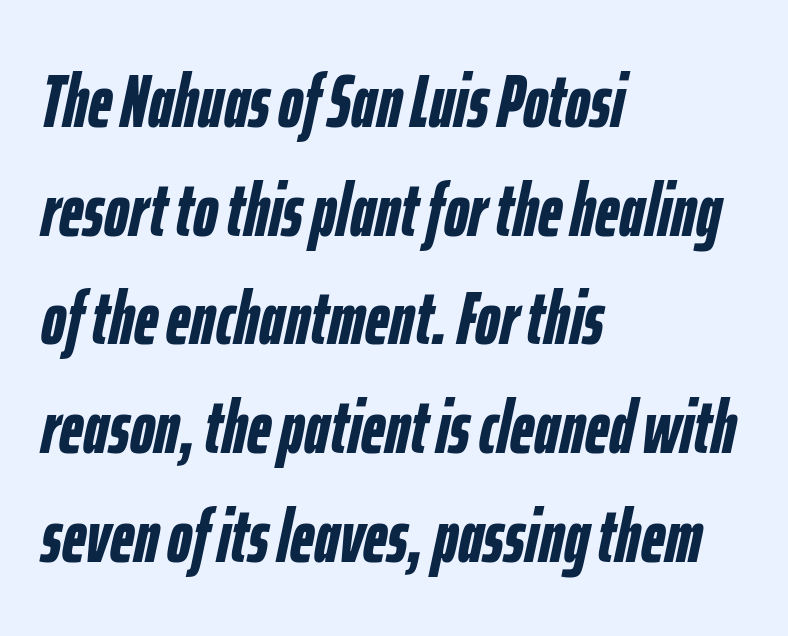
{"italic": "yes", "lean": "right", "slant_degrees": 12, "bold": "yes", "weight": "semibold", "width": "condensed", "stroke_contrast": "low", "x_height": "medium", "monospaced": "no", "underline": "no", "align": "left", "line_spacing": "normal", "line_spacing_ratio": 1.45, "letter_spacing": "normal", "letter_spacing_em": 0.0, "glyph_px": 75}
